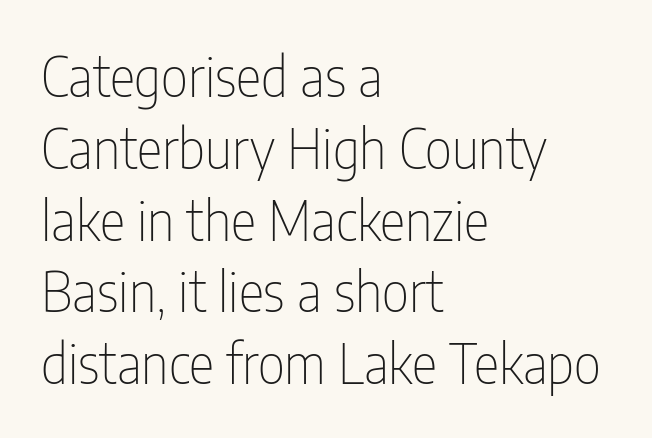
The image shows 54 px thin, condensed sans-serif type, upright; set left-aligned, normal line spacing (1.33x), normal letter spacing, not underlined; low stroke contrast and a medium x-height.
